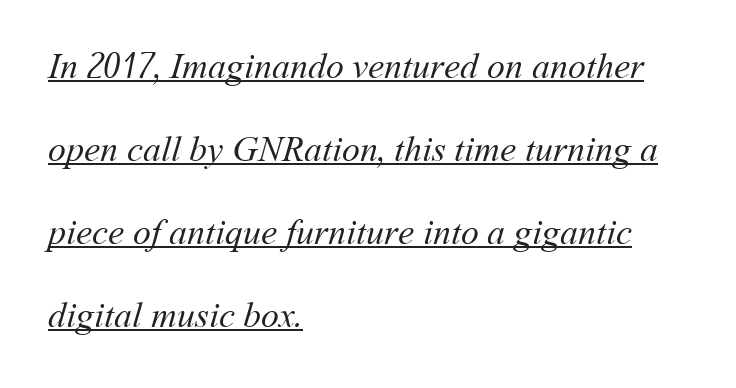
Q: Is the text bold? A: No.
Q: Is the text underlined? A: Yes.
Q: How is the paragraph aligned? A: Left-aligned.
Q: Is the spacing between letters normal or unusually wide? A: Normal.
Q: Is the spacing between lines tight, normal or loose? A: Loose.
Q: Width (condensed, normal, or wide)? A: Normal.
Q: Stroke contrast? A: Medium.
Q: x-height? A: Medium.
Q: Monospaced? A: No.
